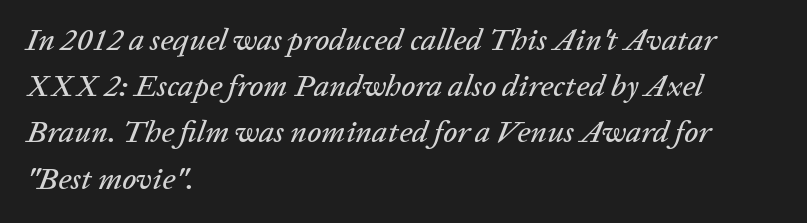
The image shows 31 px text type, italic (leaning right); set left-aligned, normal line spacing (1.49x), normal letter spacing, not underlined; low stroke contrast and a medium x-height.
